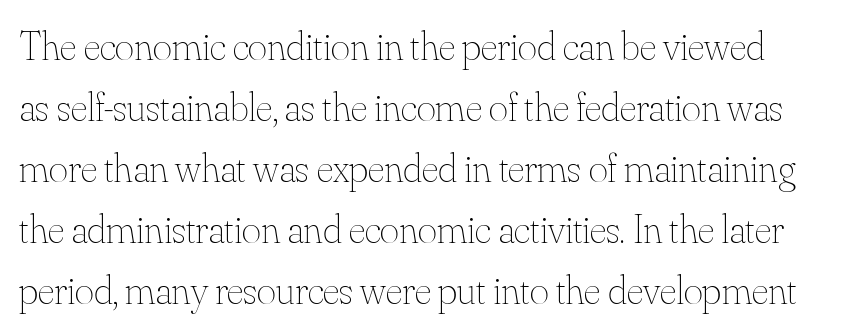
{"italic": "no", "bold": "no", "weight": "thin", "width": "normal", "stroke_contrast": "medium", "x_height": "small", "monospaced": "no", "underline": "no", "line_spacing": "normal", "line_spacing_ratio": 1.49, "letter_spacing": "normal", "letter_spacing_em": 0.0, "glyph_px": 41}
